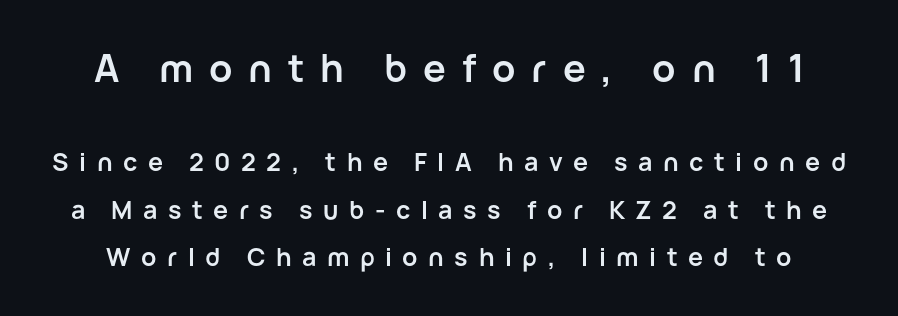
{"serif": "no", "italic": "no", "bold": "yes", "weight": "semibold", "width": "normal", "stroke_contrast": "low", "x_height": "medium", "monospaced": "no", "underline": "no", "line_spacing": "loose", "line_spacing_ratio": 1.91, "letter_spacing": "wide", "letter_spacing_em": 0.42, "larger_block": "first", "size_ratio": 1.52, "glyph_px": 38}
